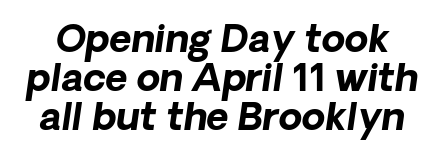
The image shows 38 px bold sans-serif type; set tight line spacing (1.03x), normal letter spacing, not underlined; low stroke contrast and a medium x-height.
